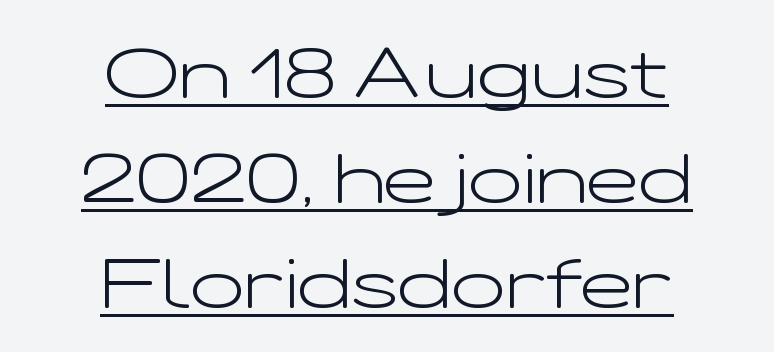
Heft: none added — not bold. Is there any slant? The stems are plumb. Compared with typical body copy, the letter spacing here is the same. Is the block centered? Yes — each line is placed symmetrically about the middle.
